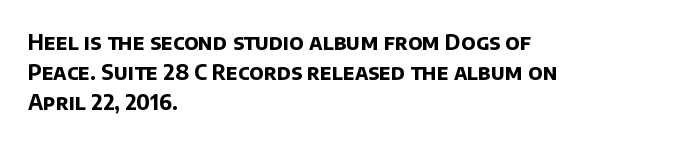
The image shows 21 px bold type; set left-aligned, normal line spacing (1.44x), normal letter spacing, not underlined.
